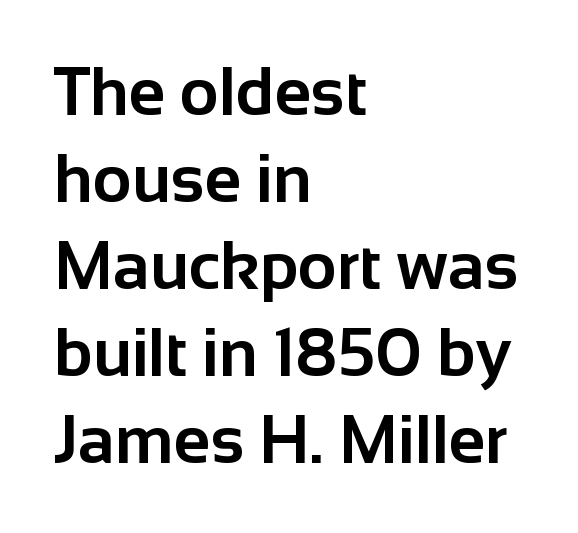
{"serif": "no", "italic": "no", "bold": "yes", "weight": "bold", "width": "normal", "stroke_contrast": "low", "x_height": "medium", "monospaced": "no", "underline": "no", "align": "left", "line_spacing": "normal", "line_spacing_ratio": 1.3, "letter_spacing": "normal", "letter_spacing_em": 0.0, "glyph_px": 67}
